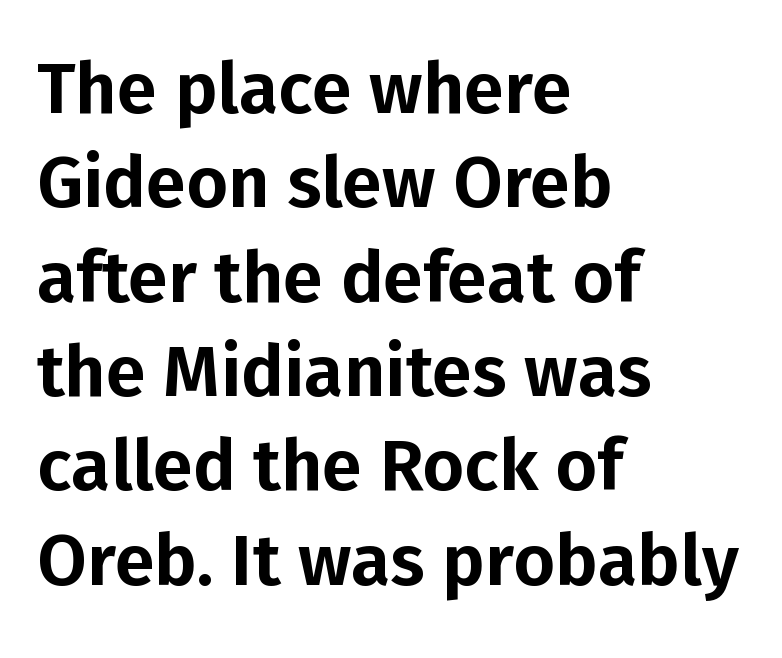
{"serif": "no", "italic": "no", "width": "normal", "stroke_contrast": "low", "x_height": "medium", "monospaced": "no", "underline": "no", "align": "left", "line_spacing": "normal", "line_spacing_ratio": 1.31, "letter_spacing": "normal", "letter_spacing_em": 0.0, "glyph_px": 72}
